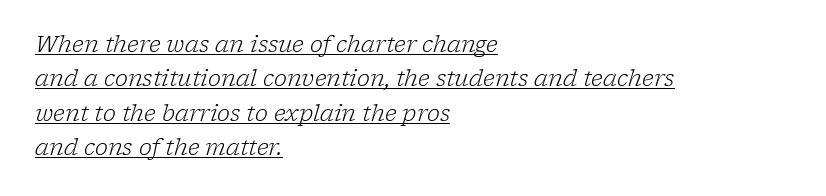
Q: Is the text bold? A: No.
Q: Is the text italic (slanted)? A: Yes, it leans right by about 17 degrees.
Q: Is the text underlined? A: Yes.
Q: How is the paragraph aligned? A: Left-aligned.
Q: Is the spacing between letters normal or unusually wide? A: Normal.
Q: Is the spacing between lines tight, normal or loose? A: Normal.
